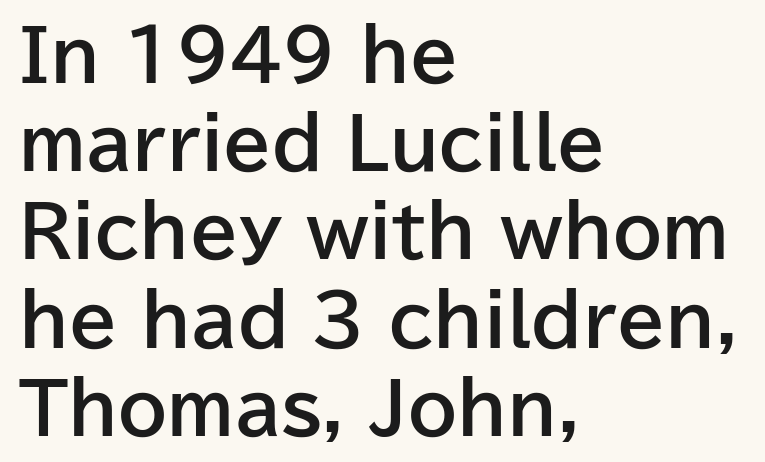
Is this a fixed-width face? No — the glyphs have proportional, varying widths. Any mark beneath the type? The region is blank. This sample uses a sans-serif face. How are the letters spaced? Ordinarily, with no added tracking.
